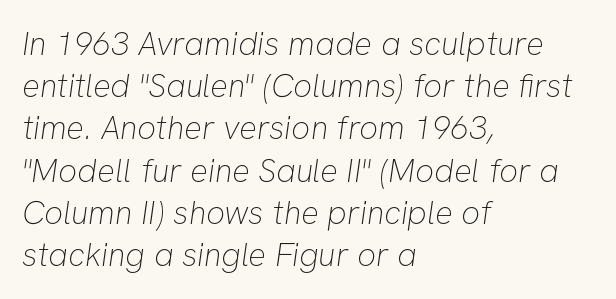
{"serif": "no", "bold": "no", "weight": "thin", "width": "normal", "stroke_contrast": "low", "x_height": "medium", "monospaced": "no", "underline": "no", "align": "left", "line_spacing": "normal", "line_spacing_ratio": 1.28, "letter_spacing": "normal", "letter_spacing_em": 0.0, "glyph_px": 33}
